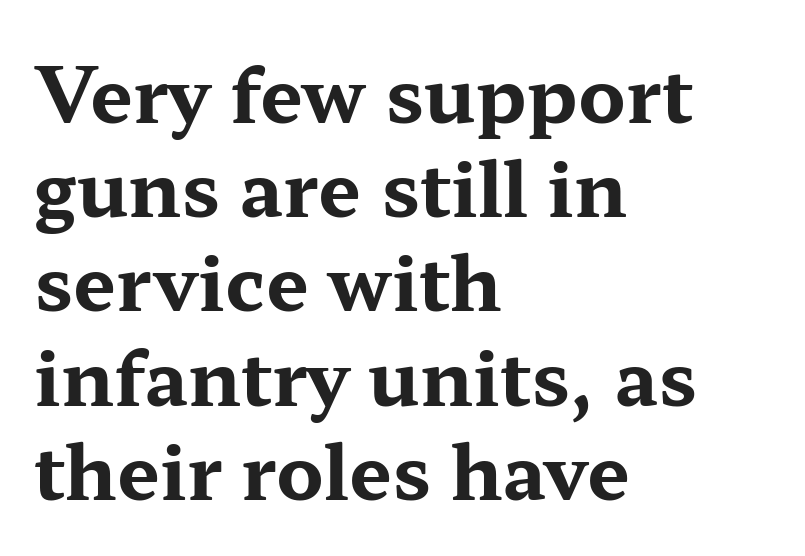
The image shows 76 px bold, wide serif type, upright; set left-aligned, line spacing 1.24x, normal letter spacing, not underlined; medium stroke contrast and a medium x-height.
